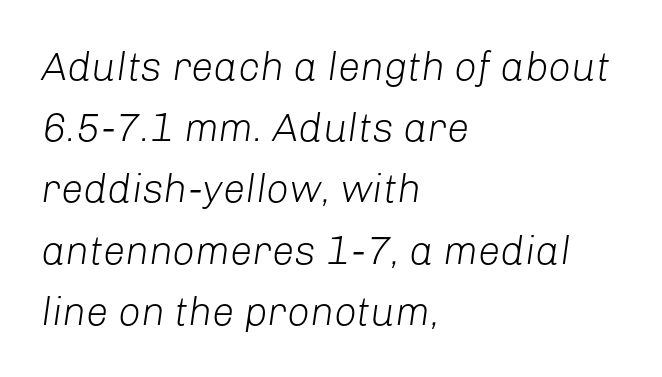
Q: Is the text bold? A: No.
Q: Is the text italic (slanted)? A: Yes, it leans right by about 8 degrees.
Q: Is the text underlined? A: No.
Q: How is the paragraph aligned? A: Left-aligned.
Q: Is the spacing between letters normal or unusually wide? A: Normal.
Q: Is the spacing between lines tight, normal or loose? A: Normal.
Q: Width (condensed, normal, or wide)? A: Normal.
Q: Stroke contrast? A: Low.
Q: x-height? A: Medium.
Q: Monospaced? A: No.
